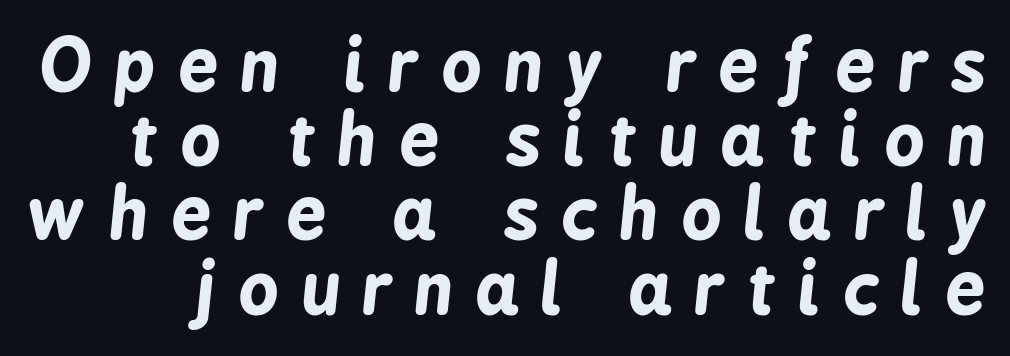
The image shows 70 px bold, condensed type, italic (leaning right); set tight line spacing (1.06x), unusually wide letter spacing (+0.33 em), not underlined; low stroke contrast and a medium x-height.
